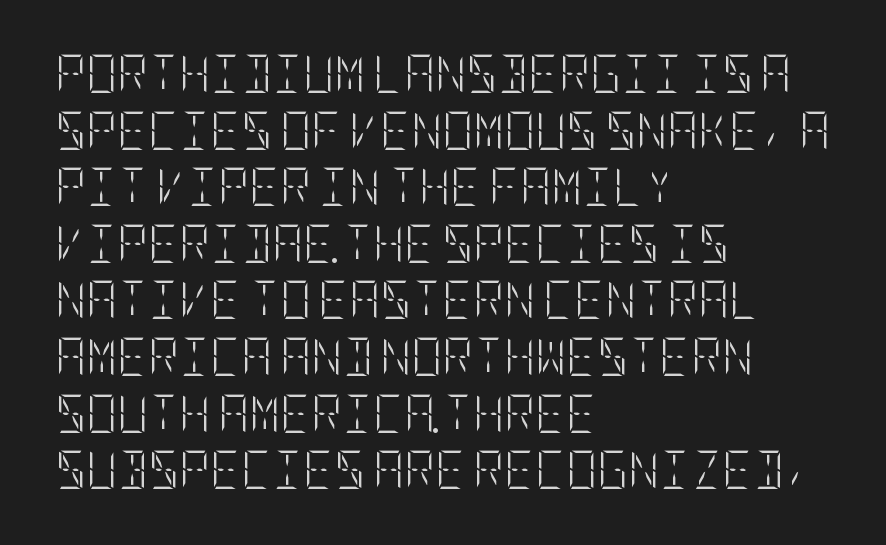
{"italic": "no", "bold": "no", "weight": "light", "width": "condensed", "stroke_contrast": "low", "x_height": "large", "underline": "no", "align": "left", "line_spacing": "normal", "line_spacing_ratio": 1.49, "letter_spacing": "normal", "letter_spacing_em": 0.0, "glyph_px": 38}
